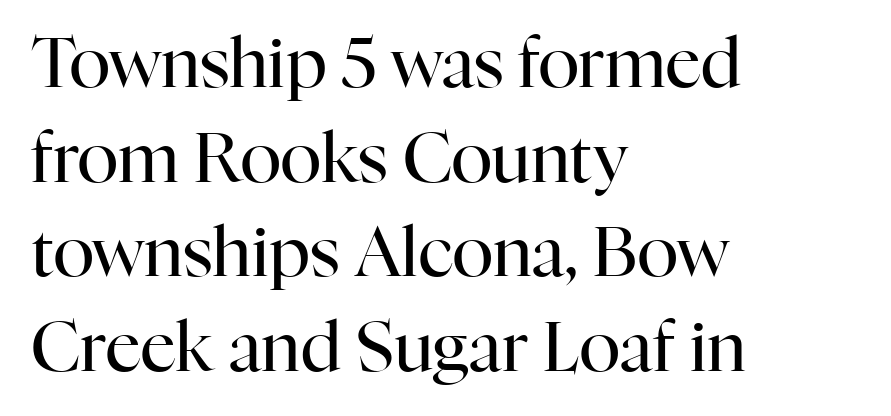
The image shows 69 px regular-weight serif type, upright; set left-aligned, normal line spacing (1.37x), normal letter spacing, not underlined; high stroke contrast and a medium x-height.
